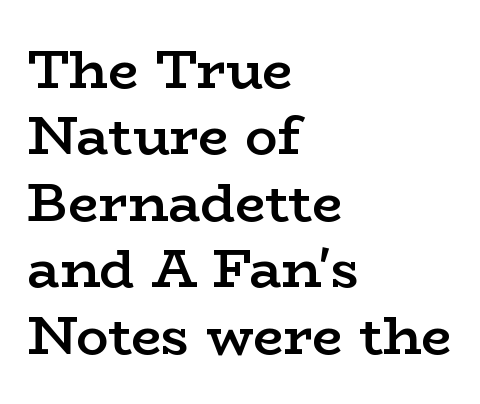
{"serif": "yes", "italic": "no", "bold": "semi", "weight": "semibold", "width": "wide", "stroke_contrast": "low", "x_height": "medium", "monospaced": "no", "underline": "no", "align": "left", "line_spacing_ratio": 1.23, "letter_spacing": "normal", "letter_spacing_em": 0.0, "glyph_px": 54}
